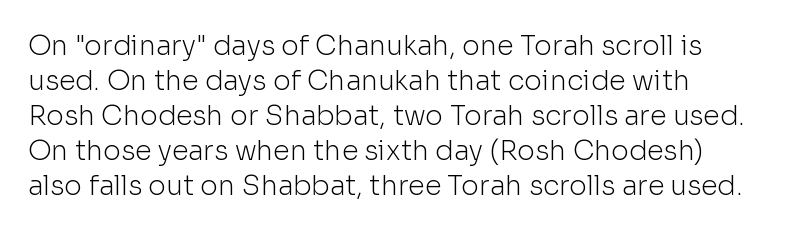
The image shows 27 px text type, upright; set normal line spacing (1.3x), normal letter spacing, not underlined.
